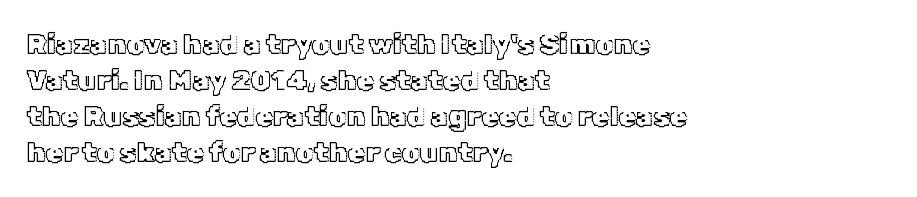
The image shows 28 px text type, upright; set left-aligned, normal line spacing (1.29x), normal letter spacing, not underlined; a medium x-height.
